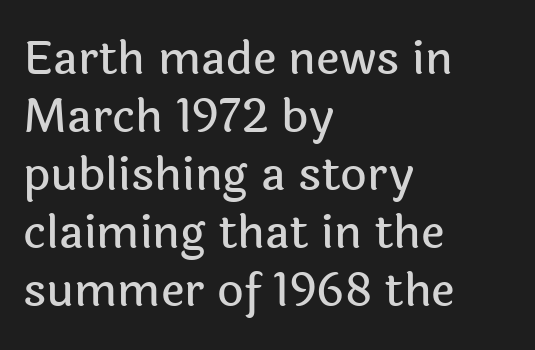
A student would call this left alignment; a typographer would say flush left, rag right. Typographically, this falls in the sans-serif category. A typesetter would call this leading conventional body-copy spacing. Looks like regular typesetting: each glyph gets only the width it needs. Type without underlining. The tracking reads as untouched default to a designer's eye.
